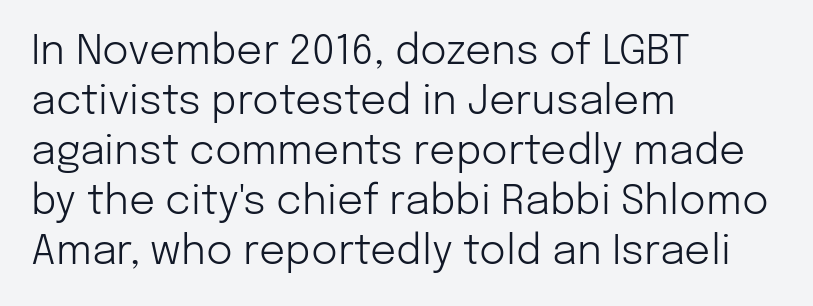
Q: Is the text bold? A: No.
Q: Is the text italic (slanted)? A: No, it is upright.
Q: Is the typeface a serif or a sans-serif typeface? A: Sans-serif.
Q: Is the text underlined? A: No.
Q: How is the paragraph aligned? A: Left-aligned.
Q: Is the spacing between letters normal or unusually wide? A: Normal.
Q: Width (condensed, normal, or wide)? A: Normal.
Q: Stroke contrast? A: Low.
Q: x-height? A: Medium.
Q: Monospaced? A: No.
